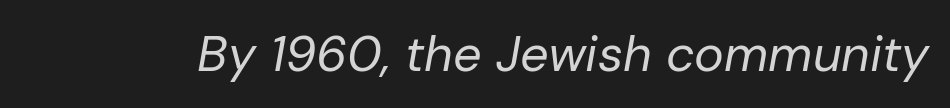
Q: Is the text bold? A: No.
Q: Is the text italic (slanted)? A: Yes, it leans right by about 10 degrees.
Q: Is the text underlined? A: No.
Q: Is the spacing between letters normal or unusually wide? A: Normal.
Q: Width (condensed, normal, or wide)? A: Normal.
Q: Stroke contrast? A: Low.
Q: x-height? A: Medium.
Q: Monospaced? A: No.
